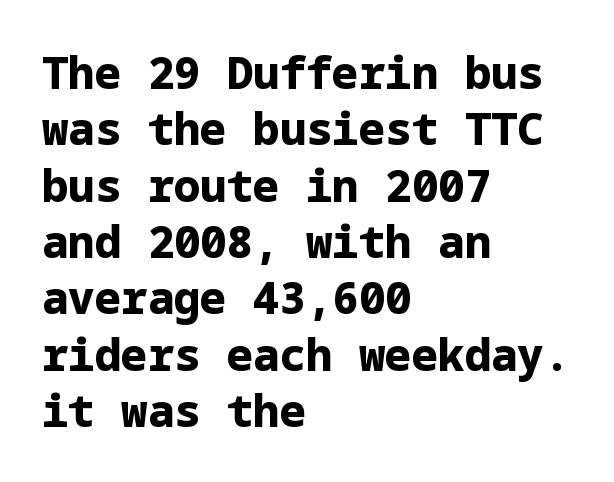
Q: Is the text bold? A: Yes.
Q: Is the text italic (slanted)? A: No, it is upright.
Q: Is the typeface a serif or a sans-serif typeface? A: Sans-serif.
Q: Is the text underlined? A: No.
Q: How is the paragraph aligned? A: Left-aligned.
Q: Is the spacing between letters normal or unusually wide? A: Normal.
Q: Is the spacing between lines tight, normal or loose? A: Normal.
Q: Width (condensed, normal, or wide)? A: Normal.
Q: Stroke contrast? A: Low.
Q: x-height? A: Medium.
